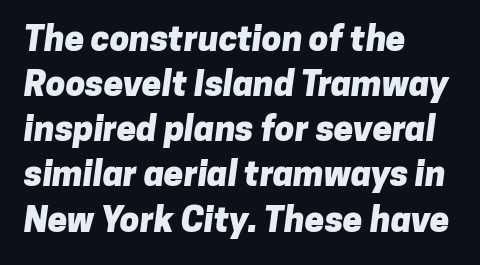
The image shows 35 px heavy sans-serif type; set left-aligned, normal line spacing (1.29x), normal letter spacing, not underlined; low stroke contrast and a medium x-height.
